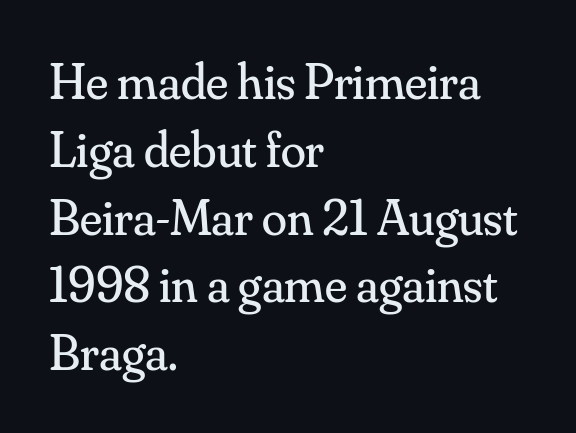
The specimen omits any rule beneath the text block's lines. These glyphs show unthickened strokes, regular width or finer. Little horizontal feet cap the strokes, marking this as serif type. Italic? Not at all — the glyphs are vertical. Think of a printed novel: that variable character pitch is what you see here.
